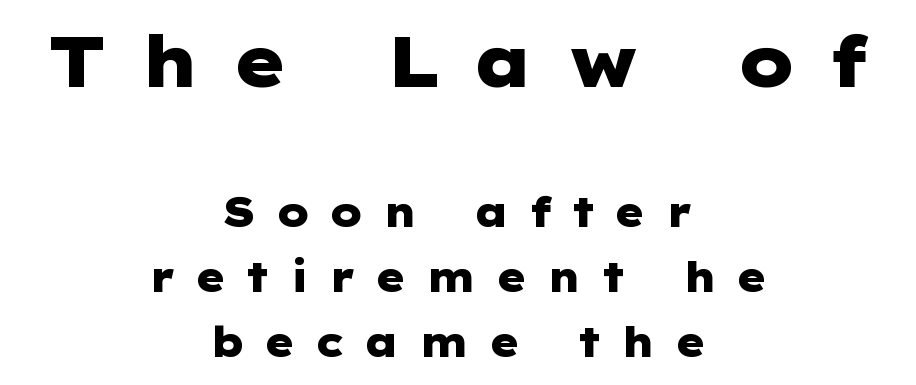
Between one letter and the next there's a generous, obvious gap. This sample uses an upright cut, with every glyph sitting square on the baseline. Caption: upper text group enlarged, lower text group reduced. Baseline-to-baseline distance is the conventional proportion of letter height.
